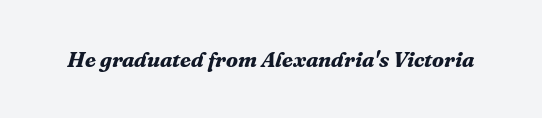
The image shows 22 px bold type, italic (leaning right); set normal letter spacing, not underlined.
